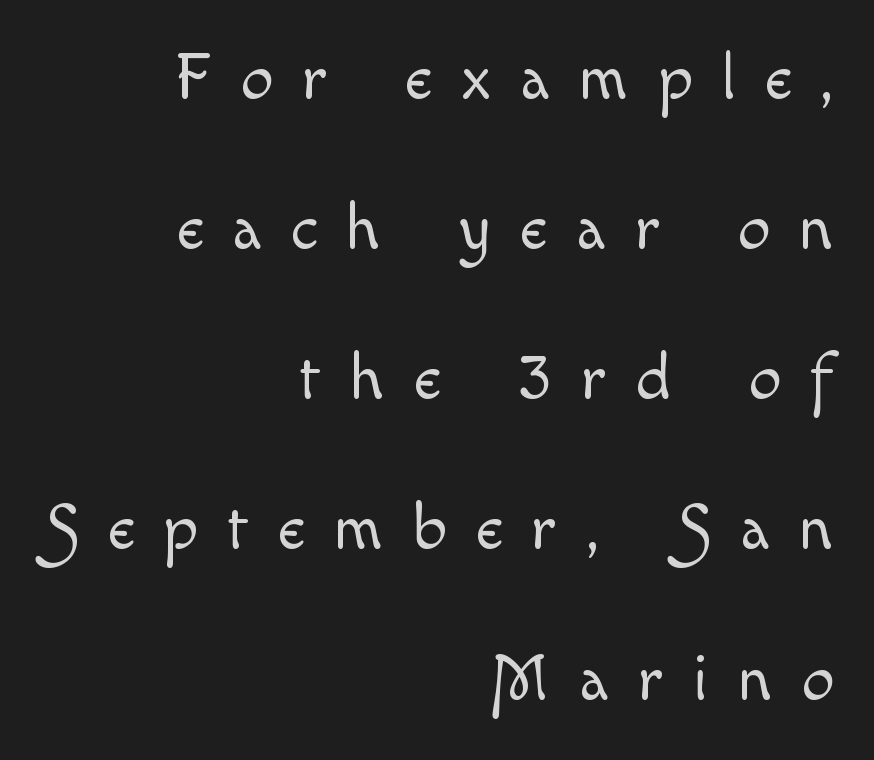
Nobody drew a line under any word here. Do the characters align in a grid? No, the font is proportional. The rag falls on the left side of this text block. A roman cut, with each character standing at attention.
